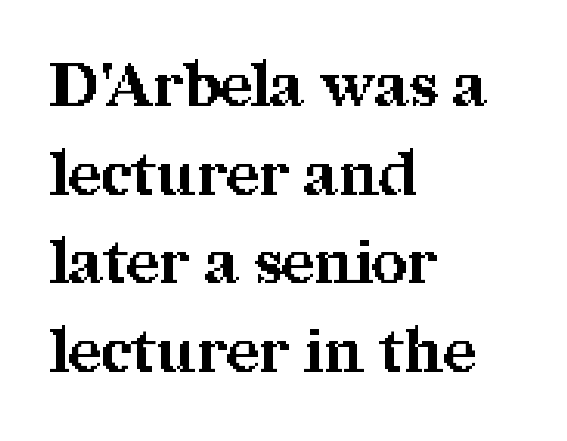
Vertically, the passage feels balanced, rows spaced as you'd expect. The typeface chosen for these lines features serifs. The typesetting leans heavy: a genuine bold. The string is rendered with underlining switched off.
